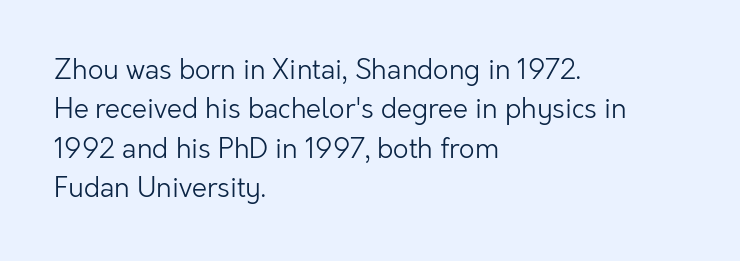
{"italic": "no", "bold": "no", "underline": "no", "align": "left", "line_spacing": "normal", "line_spacing_ratio": 1.46, "letter_spacing": "normal", "letter_spacing_em": 0.0, "glyph_px": 27}
